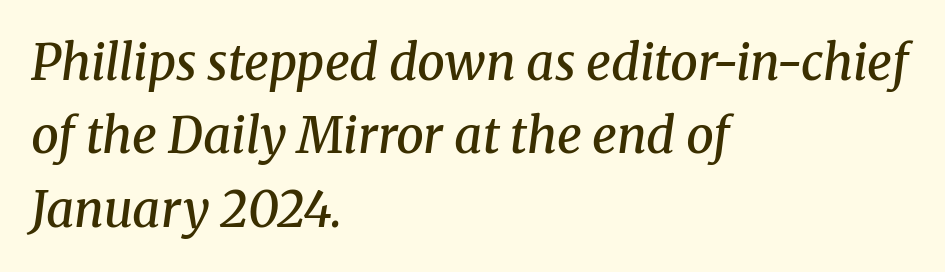
Q: Is the text bold? A: Semi-bold.
Q: Is the text italic (slanted)? A: Yes, it leans right by about 8 degrees.
Q: Is the typeface a serif or a sans-serif typeface? A: Serif.
Q: Is the text underlined? A: No.
Q: How is the paragraph aligned? A: Left-aligned.
Q: Is the spacing between letters normal or unusually wide? A: Normal.
Q: Is the spacing between lines tight, normal or loose? A: Normal.
Q: Width (condensed, normal, or wide)? A: Normal.
Q: Stroke contrast? A: Medium.
Q: x-height? A: Medium.
Q: Monospaced? A: No.
